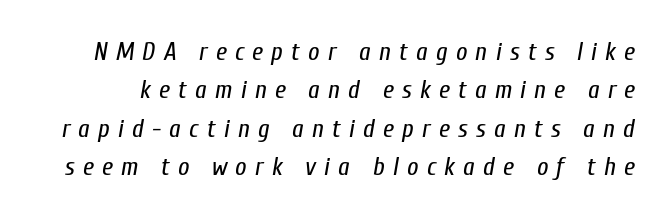
The text carries the slant typical of an italic or oblique font. Check under the words: just untouched page. Rows of type keep a routine distance in the vertical direction. A light-to-regular cut is what we see here. The tracking jumps out immediately: characters are airy and widely separated.
